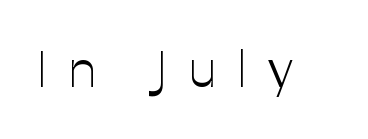
The image shows 51 px light sans-serif type, upright; set unusually wide letter spacing (+0.42 em), not underlined; low stroke contrast and a medium x-height.
